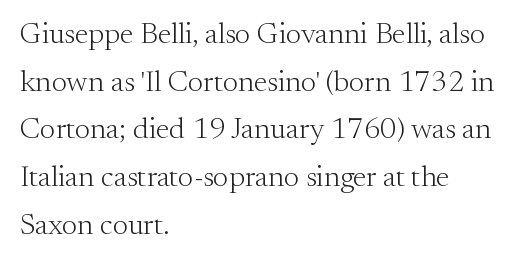
Every stem runs plumb, perpendicular to the baseline. Rows of type keep a routine distance in the vertical direction. Stroke thickness stays within the range of a standard reading face or lighter. Casual observation: everything's shoved over to the left. Observe the serifs anchoring each vertical stroke in this sample. Here the glyphs are tracked normally, forming tight word shapes.
